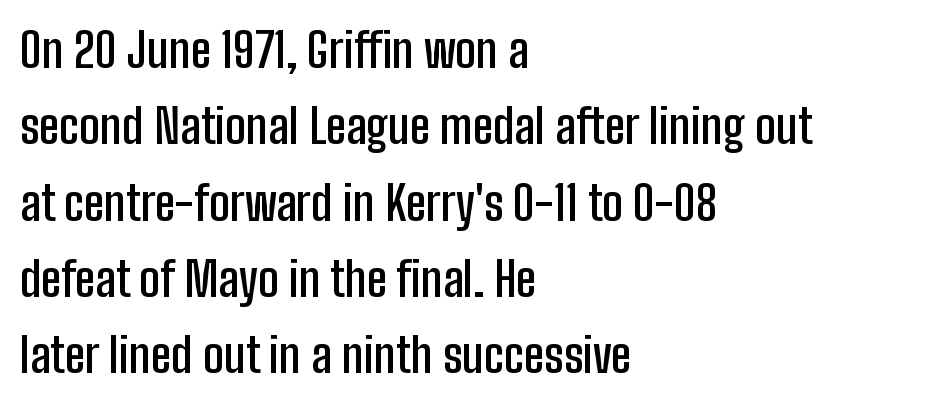
{"serif": "no", "italic": "no", "bold": "semi", "weight": "semibold", "width": "condensed", "stroke_contrast": "low", "x_height": "medium", "monospaced": "no", "underline": "no", "align": "left", "line_spacing": "normal", "line_spacing_ratio": 1.59, "letter_spacing": "normal", "letter_spacing_em": 0.0, "glyph_px": 48}
